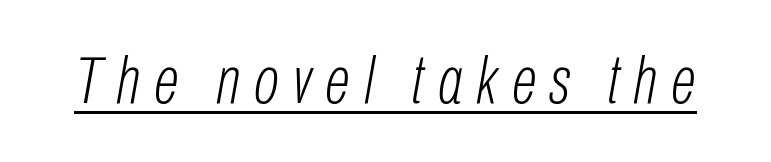
The lettering tilts uniformly, giving the passage an italic look. Stems here are at most as thick as an everyday book face. There is plenty of visible air inserted between adjacent glyphs. Beneath each row of characters lies a ruled line. Spacing verdict: proportional, widths tailored to each character.
